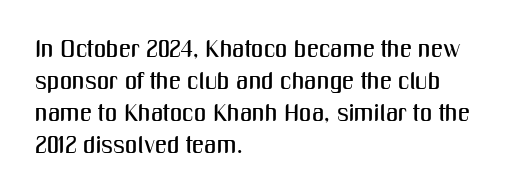
{"italic": "no", "underline": "no", "align": "left", "line_spacing": "normal", "line_spacing_ratio": 1.33, "letter_spacing": "normal", "letter_spacing_em": 0.0, "glyph_px": 24}
